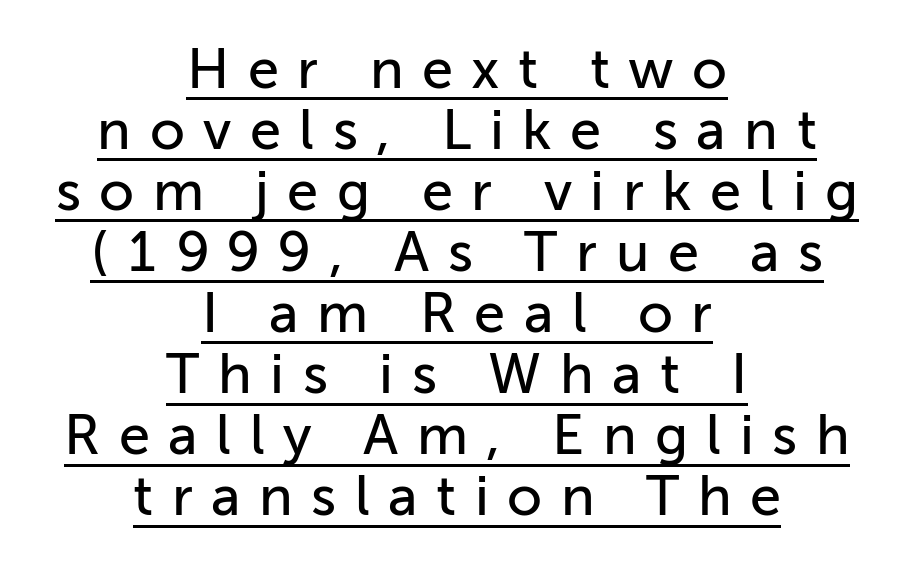
{"serif": "no", "italic": "no", "width": "normal", "stroke_contrast": "low", "x_height": "medium", "monospaced": "no", "underline": "yes", "align": "center", "line_spacing": "tight", "line_spacing_ratio": 1.09, "letter_spacing": "wide", "letter_spacing_em": 0.33, "glyph_px": 56}
